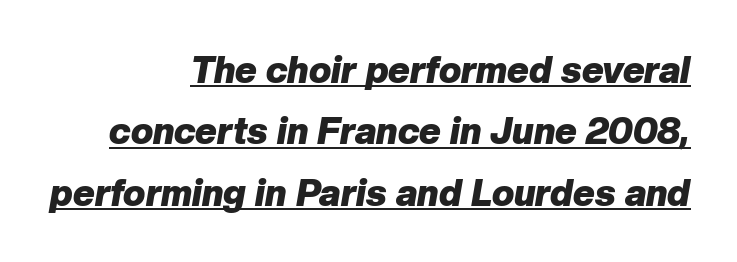
{"italic": "yes", "lean": "right", "slant_degrees": 10, "bold": "yes", "weight": "heavy", "width": "normal", "stroke_contrast": "low", "x_height": "medium", "monospaced": "no", "underline": "yes", "align": "right", "line_spacing": "normal", "line_spacing_ratio": 1.66, "letter_spacing": "normal", "letter_spacing_em": 0.0, "glyph_px": 37}
